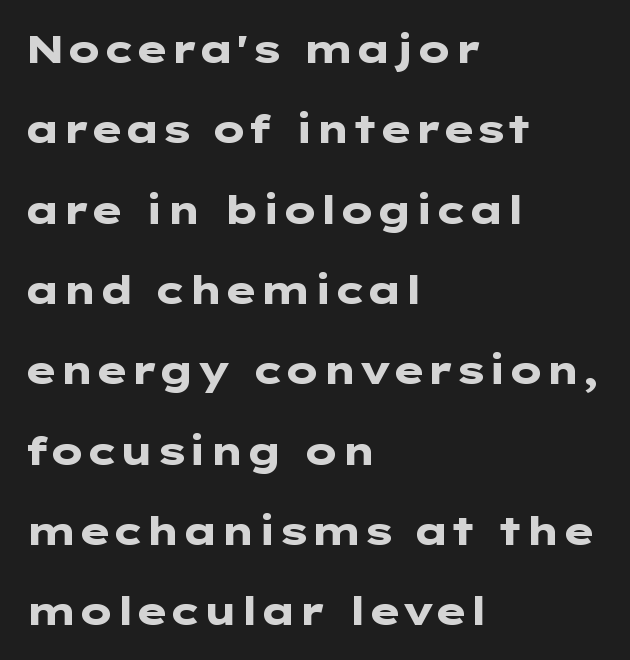
The image shows 39 px heavy, wide sans-serif type, upright; set left-aligned, loose line spacing (2.06x), normal letter spacing, not underlined; low stroke contrast and a medium x-height.
